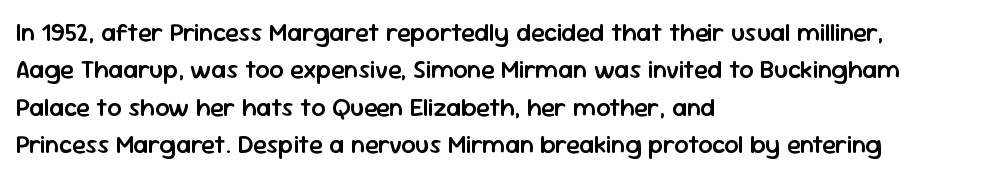
The image shows 25 px text type, upright; set left-aligned, normal line spacing (1.5x), normal letter spacing, not underlined.
